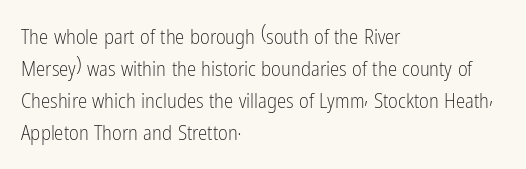
{"italic": "no", "bold": "no", "underline": "no", "align": "left", "line_spacing": "normal", "line_spacing_ratio": 1.53, "letter_spacing": "normal", "letter_spacing_em": 0.0, "glyph_px": 21}
